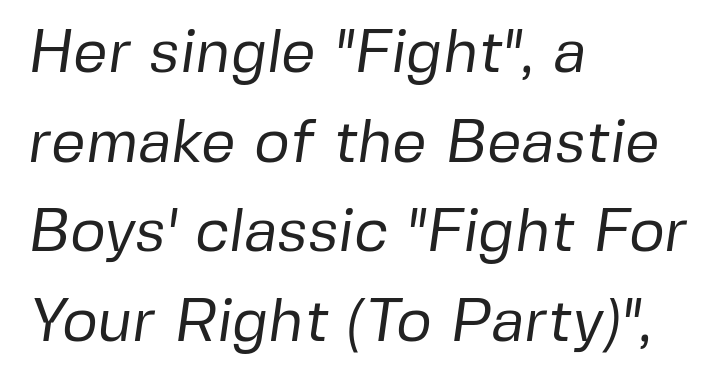
Q: Is the text bold? A: No.
Q: Is the typeface a serif or a sans-serif typeface? A: Sans-serif.
Q: Is the text underlined? A: No.
Q: How is the paragraph aligned? A: Left-aligned.
Q: Is the spacing between letters normal or unusually wide? A: Normal.
Q: Is the spacing between lines tight, normal or loose? A: Normal.
Q: Width (condensed, normal, or wide)? A: Normal.
Q: Stroke contrast? A: Low.
Q: x-height? A: Medium.
Q: Monospaced? A: No.
